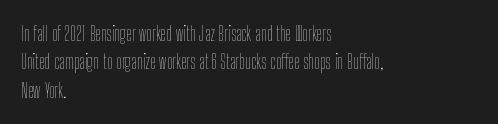
Glyph-to-glyph distance matches everyday printed text. One glance says typical: line gaps are just what's usual. A bare baseline throughout the passage. Does the lettering tilt? It doesn't — this is upright.
